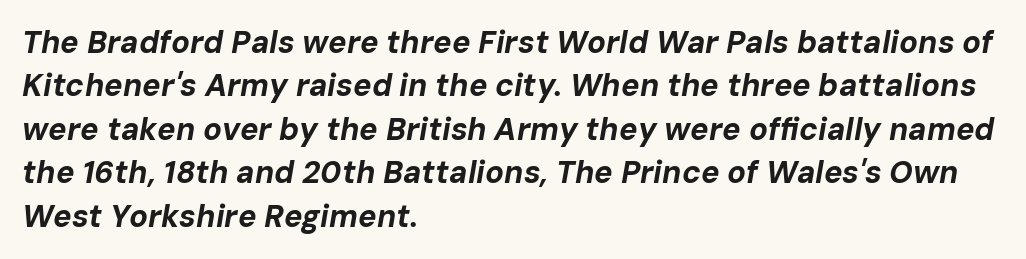
Q: Is the text bold? A: Yes.
Q: Is the text italic (slanted)? A: Yes, it leans right by about 10 degrees.
Q: Is the text underlined? A: No.
Q: How is the paragraph aligned? A: Left-aligned.
Q: Is the spacing between letters normal or unusually wide? A: Normal.
Q: Is the spacing between lines tight, normal or loose? A: Normal.
Q: Width (condensed, normal, or wide)? A: Normal.
Q: Stroke contrast? A: Low.
Q: x-height? A: Medium.
Q: Monospaced? A: No.
